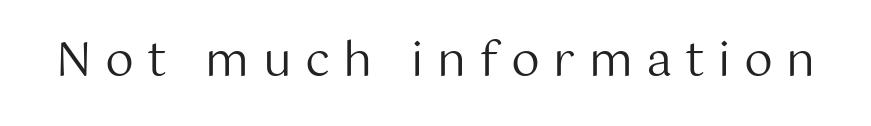
The image shows 46 px regular-weight sans-serif type, upright; set unusually wide letter spacing (+0.29 em), not underlined; medium stroke contrast and a medium x-height.
